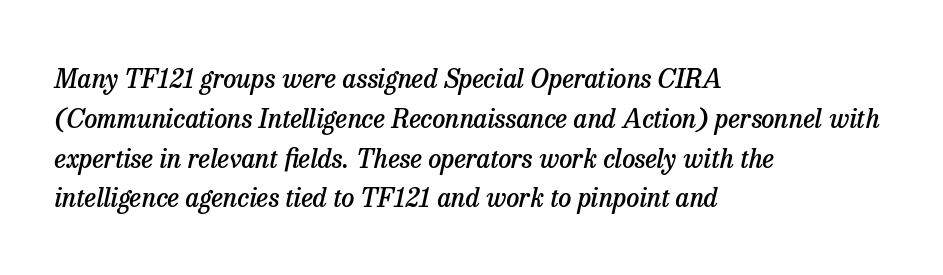
{"italic": "yes", "lean": "right", "slant_degrees": 13, "bold": "semi", "underline": "no", "align": "left", "line_spacing": "normal", "line_spacing_ratio": 1.53, "letter_spacing": "normal", "letter_spacing_em": 0.0, "glyph_px": 26}
